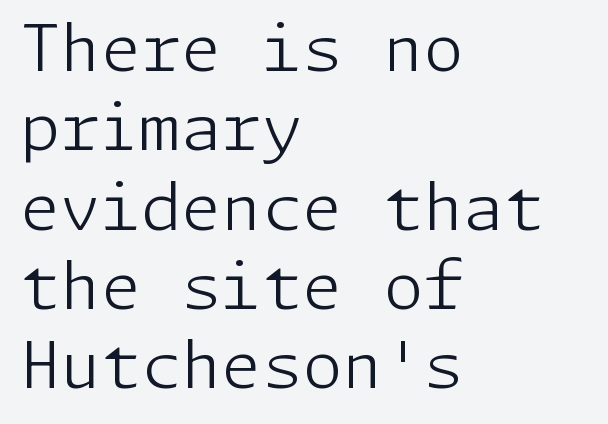
The letterforms sit at book weight or below. These lines stack with their left ends in a neat column. The strip under each line holds only bare page. Every stem runs plumb, perpendicular to the baseline. The designer went with a sans here, leaving each stem footless.
